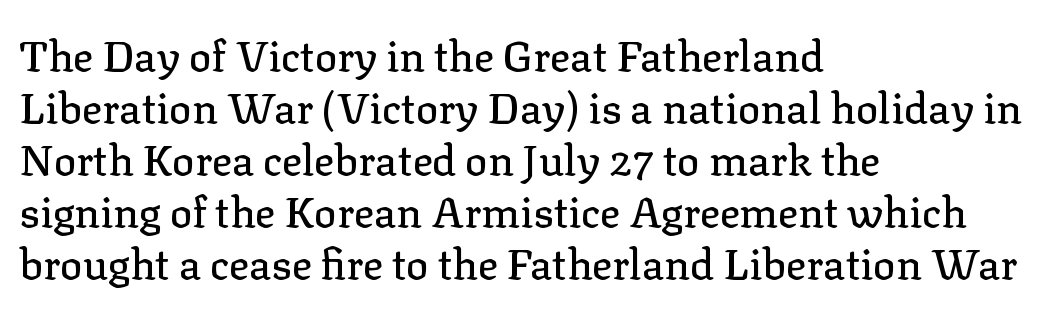
Q: Is the text italic (slanted)? A: No, it is upright.
Q: Is the typeface a serif or a sans-serif typeface? A: Serif.
Q: Is the text underlined? A: No.
Q: How is the paragraph aligned? A: Left-aligned.
Q: Is the spacing between letters normal or unusually wide? A: Normal.
Q: Width (condensed, normal, or wide)? A: Normal.
Q: Stroke contrast? A: Low.
Q: x-height? A: Medium.
Q: Monospaced? A: No.
